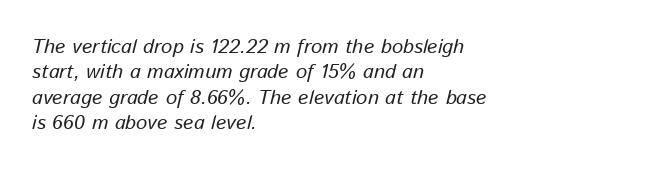
The image shows 20 px text type, italic (leaning right); set left-aligned, normal line spacing (1.27x), normal letter spacing, not underlined.
